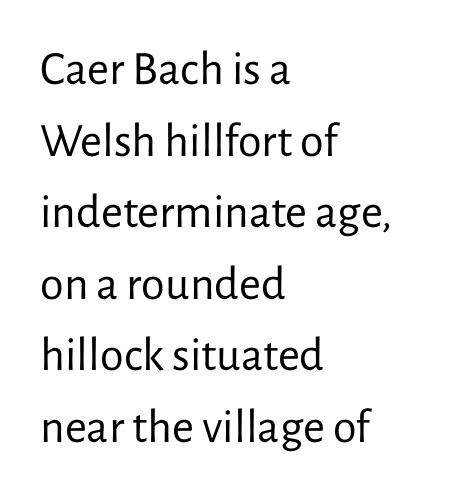
The image shows 48 px regular-weight sans-serif type, upright; set left-aligned, normal line spacing (1.49x), normal letter spacing, not underlined; low stroke contrast and a medium x-height.
